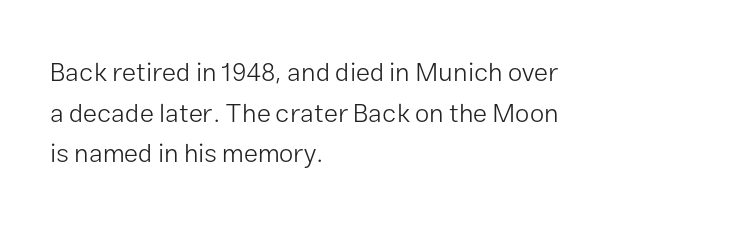
The zone under the glyphs is completely vacant. Letters have the restrained weight of plain body copy at most. Line beginnings align vertically; line endings do not. The gaps between neighbouring characters are ordinary and unremarkable.
